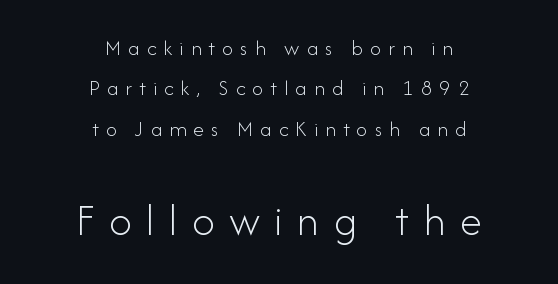
Each line is balanced around a shared central axis. The typeface has the unassuming heft of standard copy or less. The characters display no serif detailing; their extremities are plain. Inter-character spacing is expanded well beyond the font's built-in metrics.
